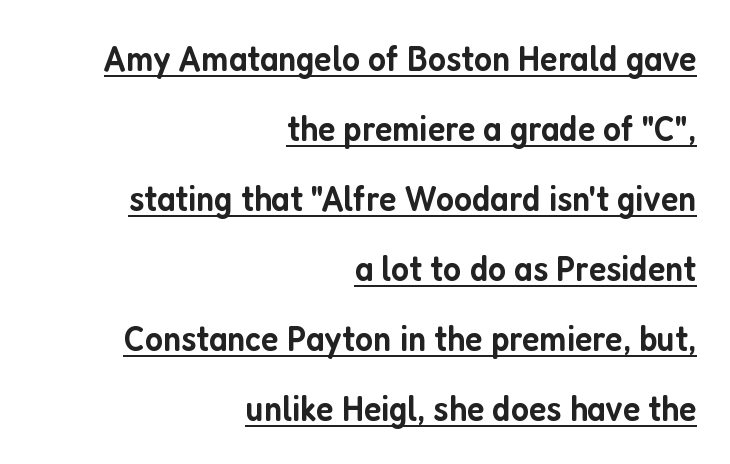
Q: Is the text bold? A: Semi-bold.
Q: Is the text italic (slanted)? A: No, it is upright.
Q: Is the typeface a serif or a sans-serif typeface? A: Sans-serif.
Q: Is the text underlined? A: Yes.
Q: How is the paragraph aligned? A: Right-aligned.
Q: Is the spacing between letters normal or unusually wide? A: Normal.
Q: Width (condensed, normal, or wide)? A: Condensed.
Q: Stroke contrast? A: Low.
Q: x-height? A: Medium.
Q: Monospaced? A: No.
